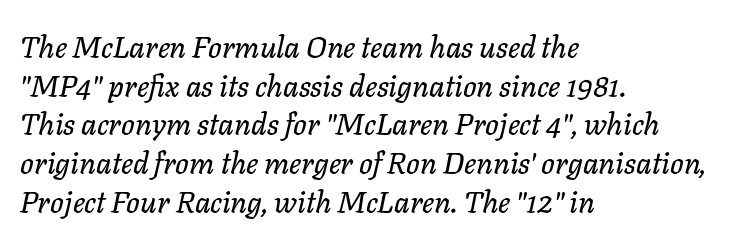
{"italic": "yes", "lean": "right", "slant_degrees": 11, "width": "normal", "stroke_contrast": "low", "x_height": "medium", "monospaced": "no", "underline": "no", "align": "left", "line_spacing": "normal", "line_spacing_ratio": 1.29, "letter_spacing": "normal", "letter_spacing_em": 0.0, "glyph_px": 30}
